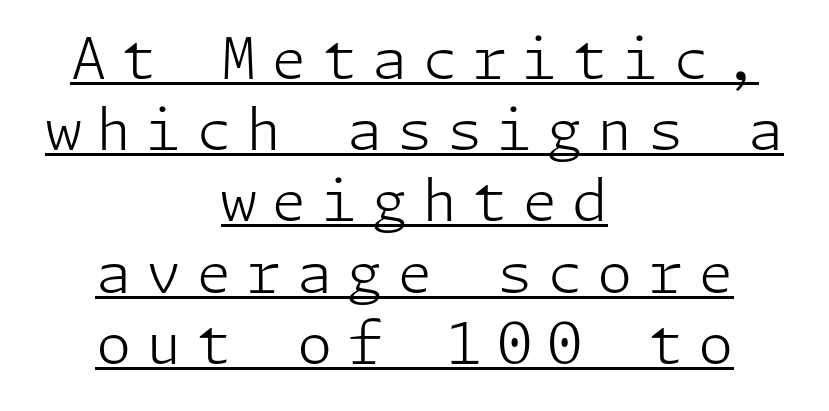
Baseline-to-baseline distance is the conventional proportion of letter height. Weight: in the light-to-regular range. Posture: straight, roman, zero tilt. Type style note: lacks serifs. Students, observe the line beneath the letters — that is underlining.
